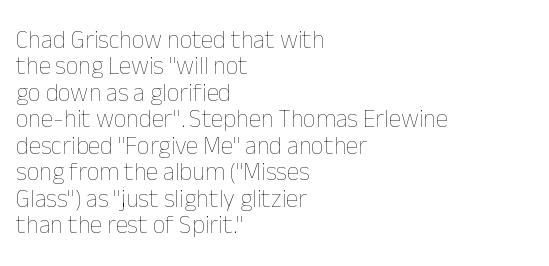
{"italic": "no", "bold": "no", "underline": "no", "align": "left", "line_spacing": "tight", "line_spacing_ratio": 1.06, "letter_spacing": "normal", "letter_spacing_em": 0.0, "glyph_px": 25}
